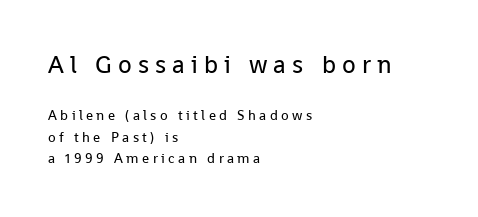
Q: Is the text bold? A: No.
Q: Is the text italic (slanted)? A: No, it is upright.
Q: Is the text underlined? A: No.
Q: How is the paragraph aligned? A: Left-aligned.
Q: Is the spacing between letters normal or unusually wide? A: Unusually wide.
Q: Is the spacing between lines tight, normal or loose? A: Normal.
Q: Which block of text is set in a larger size, the first (top) or the second (bottom)? A: The first (top) one.
